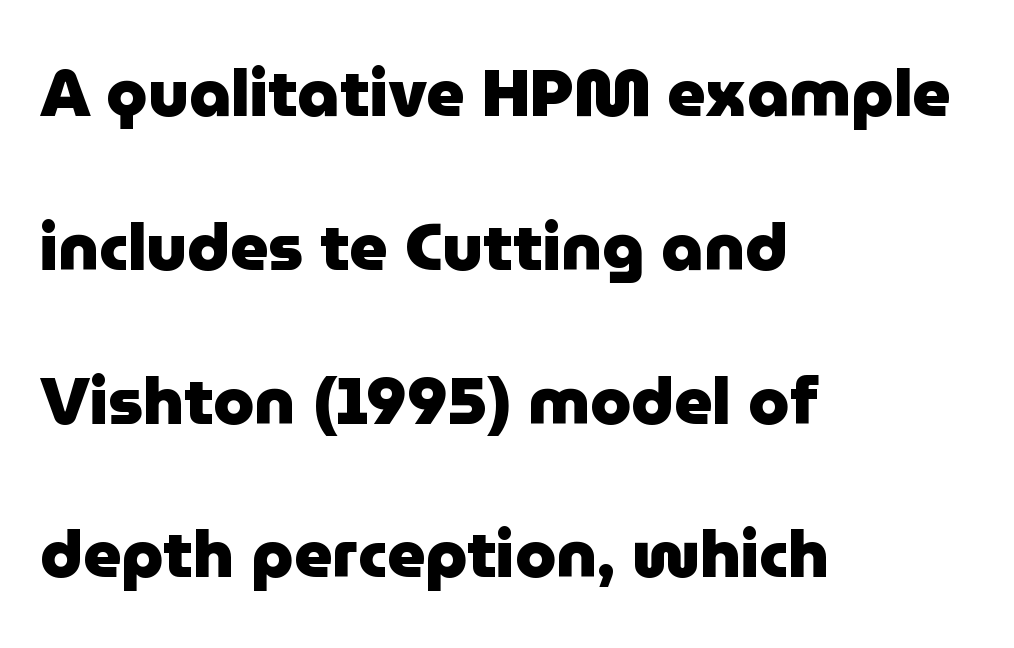
Q: Is the text bold? A: Yes.
Q: Is the text italic (slanted)? A: No, it is upright.
Q: Is the typeface a serif or a sans-serif typeface? A: Sans-serif.
Q: Is the text underlined? A: No.
Q: How is the paragraph aligned? A: Left-aligned.
Q: Is the spacing between letters normal or unusually wide? A: Normal.
Q: Is the spacing between lines tight, normal or loose? A: Loose.
Q: Width (condensed, normal, or wide)? A: Normal.
Q: Stroke contrast? A: Low.
Q: x-height? A: Medium.
Q: Monospaced? A: No.
